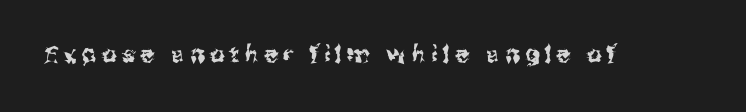
Q: Is the text italic (slanted)? A: No, it is upright.
Q: Is the text underlined? A: No.
Q: Is the spacing between letters normal or unusually wide? A: Unusually wide.
